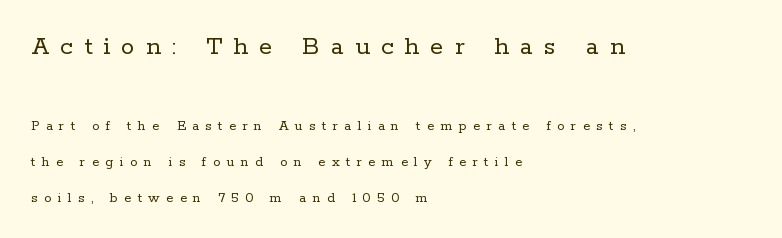
The image shows 27 px text type, upright; set left-aligned, loose line spacing (2.39x), unusually wide letter spacing (+0.42 em), not underlined; the first (top) block is 1.8x larger.
